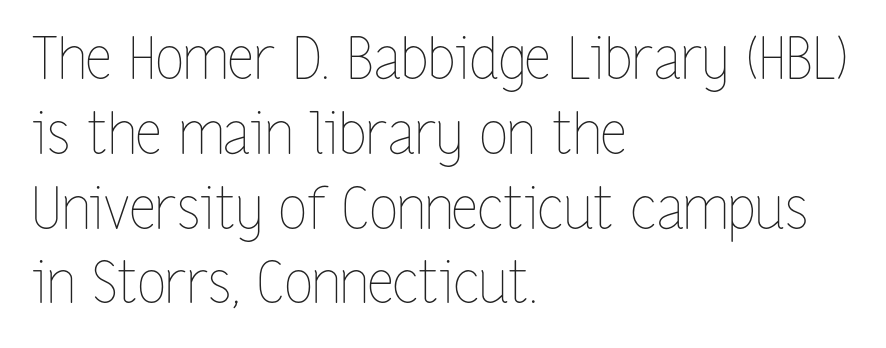
Q: Is the text bold? A: No.
Q: Is the text italic (slanted)? A: No, it is upright.
Q: Is the text underlined? A: No.
Q: How is the paragraph aligned? A: Left-aligned.
Q: Is the spacing between letters normal or unusually wide? A: Normal.
Q: Is the spacing between lines tight, normal or loose? A: Normal.
Q: Width (condensed, normal, or wide)? A: Condensed.
Q: Stroke contrast? A: Low.
Q: x-height? A: Medium.
Q: Monospaced? A: No.
